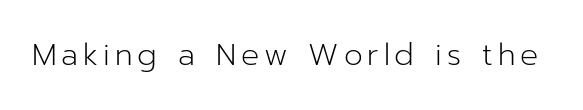
Q: Is the text bold? A: No.
Q: Is the text italic (slanted)? A: No, it is upright.
Q: Is the typeface a serif or a sans-serif typeface? A: Sans-serif.
Q: Is the text underlined? A: No.
Q: Width (condensed, normal, or wide)? A: Normal.
Q: Stroke contrast? A: Low.
Q: x-height? A: Medium.
Q: Monospaced? A: No.
